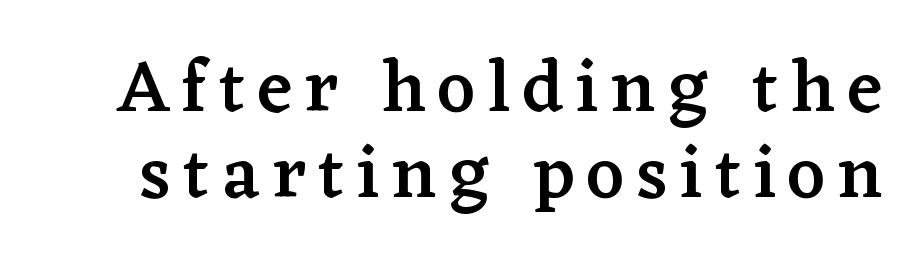
The image shows 73 px semibold serif type, upright; set line spacing 1.18x, not underlined; low stroke contrast and a medium x-height.
